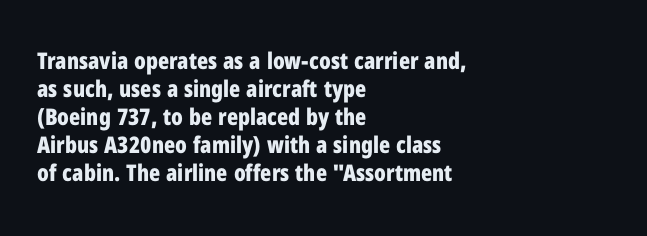
{"italic": "no", "bold": "yes", "underline": "no", "align": "left", "line_spacing_ratio": 1.22, "letter_spacing": "normal", "letter_spacing_em": 0.0, "glyph_px": 23}
